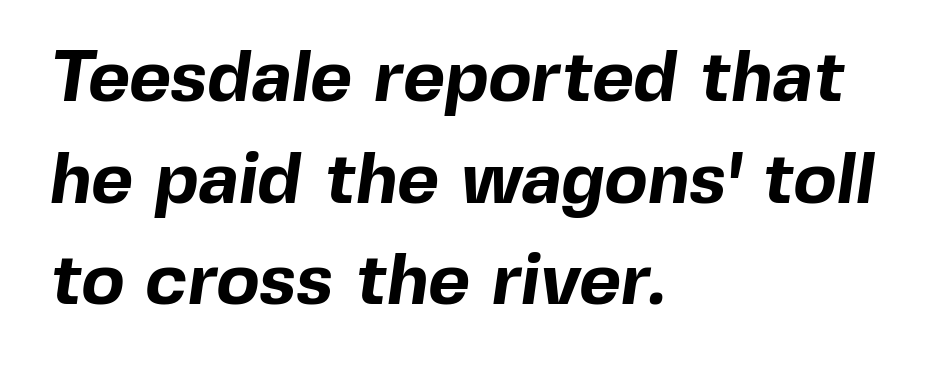
{"serif": "no", "bold": "yes", "weight": "bold", "width": "normal", "x_height": "medium", "monospaced": "no", "underline": "no", "align": "left", "line_spacing": "normal", "line_spacing_ratio": 1.41, "letter_spacing": "normal", "letter_spacing_em": 0.0, "glyph_px": 72}
